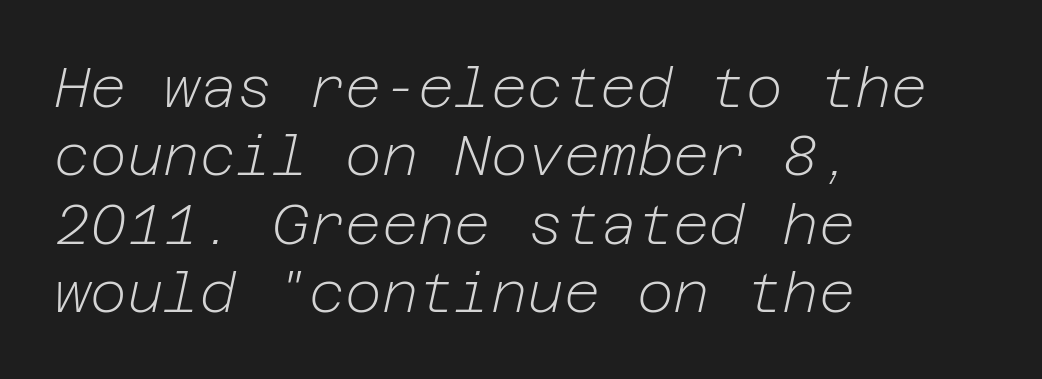
{"italic": "yes", "lean": "right", "slant_degrees": 12, "bold": "no", "weight": "light", "width": "normal", "stroke_contrast": "low", "x_height": "medium", "underline": "no", "align": "left", "line_spacing_ratio": 1.22, "letter_spacing": "normal", "letter_spacing_em": 0.0, "glyph_px": 56}
